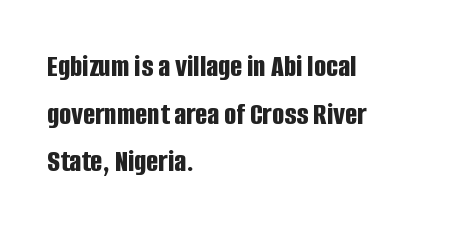
The image shows 32 px bold, condensed sans-serif type, upright; set left-aligned, normal line spacing (1.49x), normal letter spacing, not underlined; low stroke contrast and a large x-height.
